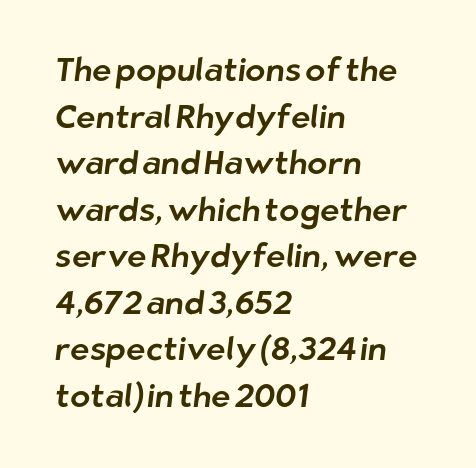
{"serif": "no", "width": "normal", "stroke_contrast": "low", "x_height": "medium", "monospaced": "no", "underline": "no", "align": "left", "line_spacing": "normal", "line_spacing_ratio": 1.41, "letter_spacing": "normal", "letter_spacing_em": 0.0, "glyph_px": 33}
